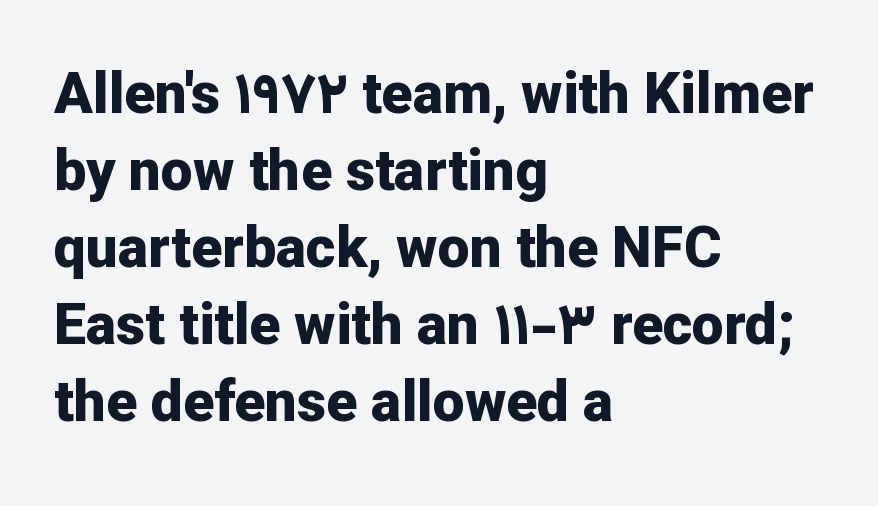
Q: Is the text bold? A: Yes.
Q: Is the text italic (slanted)? A: No, it is upright.
Q: Is the typeface a serif or a sans-serif typeface? A: Sans-serif.
Q: Is the text underlined? A: No.
Q: How is the paragraph aligned? A: Left-aligned.
Q: Is the spacing between letters normal or unusually wide? A: Normal.
Q: Is the spacing between lines tight, normal or loose? A: Normal.
Q: Width (condensed, normal, or wide)? A: Normal.
Q: Stroke contrast? A: Low.
Q: x-height? A: Medium.
Q: Monospaced? A: No.
